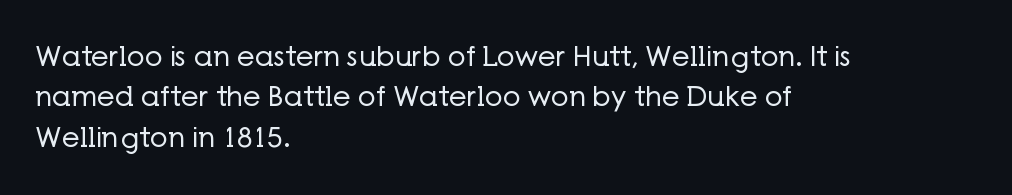
This sample is left-justified, so line endings fall wherever the words run out. Tracking value appears to be zero — textbook default spacing. Serifs: no, the terminals of the letterforms are clean. A light-to-regular cut is what we see here. The letters advance in unequal steps, a hallmark of proportional type.
